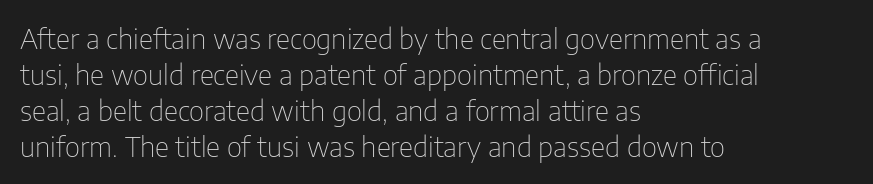
{"serif": "no", "italic": "no", "bold": "no", "weight": "thin", "width": "condensed", "stroke_contrast": "low", "x_height": "medium", "monospaced": "no", "underline": "no", "align": "left", "line_spacing": "normal", "line_spacing_ratio": 1.28, "letter_spacing": "normal", "letter_spacing_em": 0.0, "glyph_px": 28}
